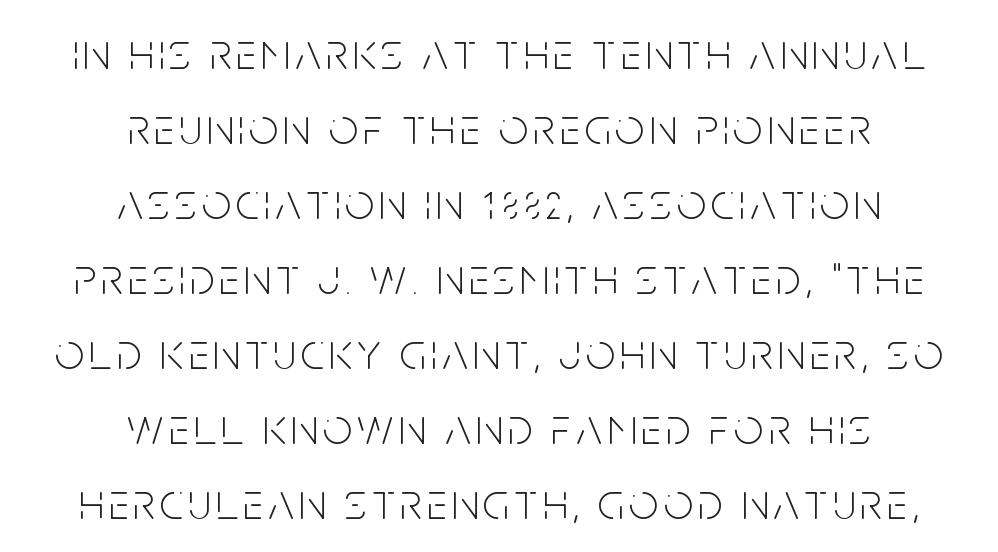
Q: Is the text bold? A: No.
Q: Is the text italic (slanted)? A: No, it is upright.
Q: Is the typeface a serif or a sans-serif typeface? A: Sans-serif.
Q: Is the text underlined? A: No.
Q: How is the paragraph aligned? A: Centered.
Q: Is the spacing between lines tight, normal or loose? A: Normal.
Q: Width (condensed, normal, or wide)? A: Condensed.
Q: Stroke contrast? A: Low.
Q: x-height? A: Large.
Q: Monospaced? A: No.
